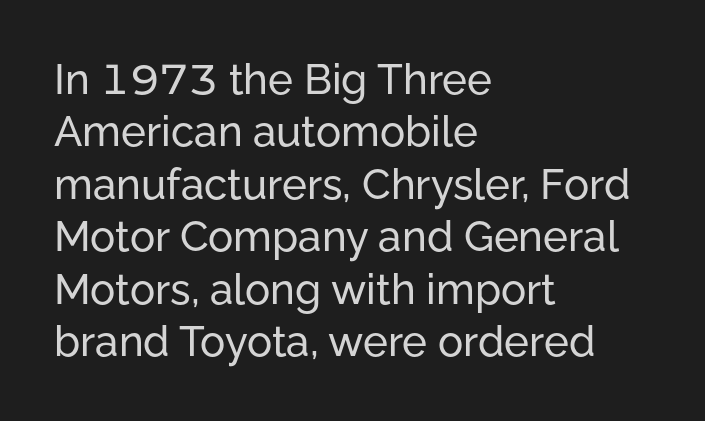
Q: Is the text italic (slanted)? A: No, it is upright.
Q: Is the typeface a serif or a sans-serif typeface? A: Sans-serif.
Q: Is the text underlined? A: No.
Q: How is the paragraph aligned? A: Left-aligned.
Q: Is the spacing between letters normal or unusually wide? A: Normal.
Q: Is the spacing between lines tight, normal or loose? A: Normal.
Q: Width (condensed, normal, or wide)? A: Normal.
Q: Stroke contrast? A: Low.
Q: x-height? A: Medium.
Q: Monospaced? A: No.
